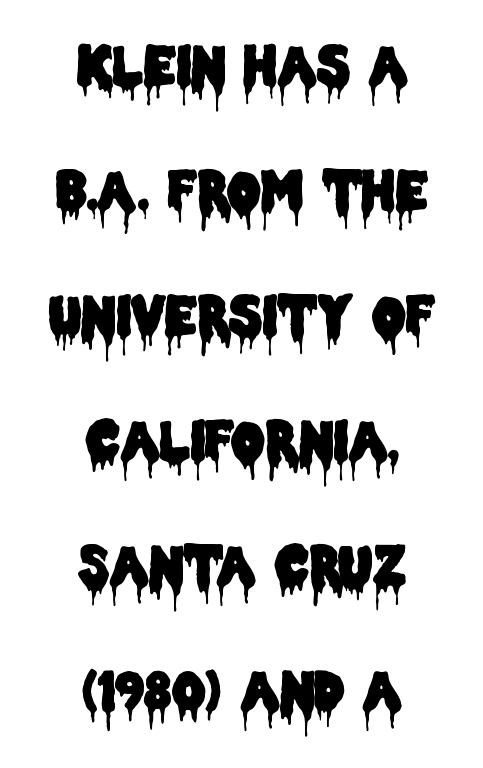
Q: Is the text italic (slanted)? A: No, it is upright.
Q: Is the typeface a serif or a sans-serif typeface? A: Sans-serif.
Q: Is the text underlined? A: No.
Q: How is the paragraph aligned? A: Centered.
Q: Is the spacing between letters normal or unusually wide? A: Normal.
Q: Is the spacing between lines tight, normal or loose? A: Loose.
Q: Width (condensed, normal, or wide)? A: Condensed.
Q: Stroke contrast? A: Low.
Q: x-height? A: Large.
Q: Monospaced? A: No.
